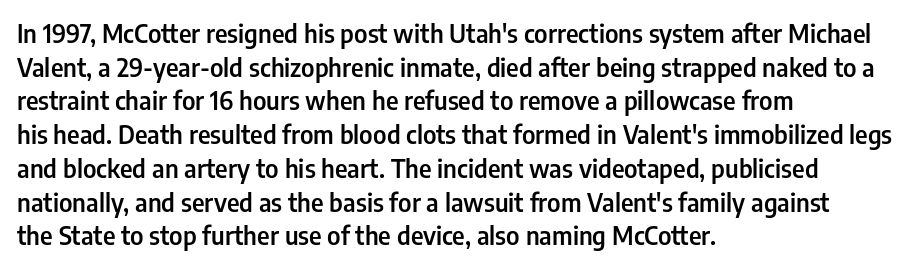
The image shows 25 px text type, upright; set left-aligned, normal line spacing (1.35x), normal letter spacing, not underlined.
